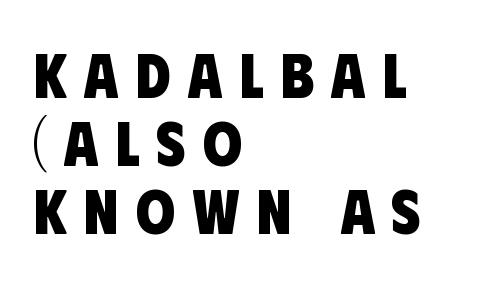
The image shows 63 px heavy, condensed sans-serif type; set left-aligned, tight line spacing (1.08x), unusually wide letter spacing (+0.27 em), not underlined; low stroke contrast and a large x-height.
